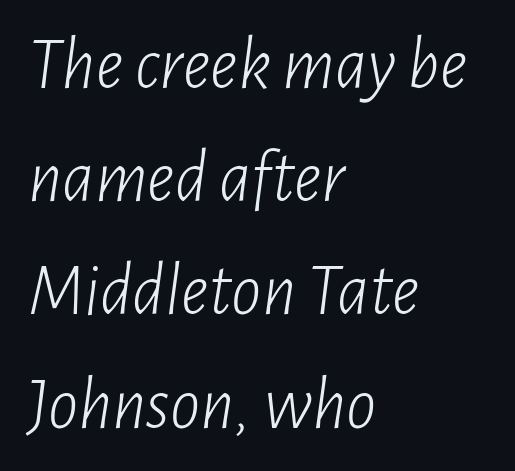
Q: Is the text bold? A: No.
Q: Is the text italic (slanted)? A: Yes, it leans right by about 7 degrees.
Q: Is the text underlined? A: No.
Q: How is the paragraph aligned? A: Left-aligned.
Q: Is the spacing between letters normal or unusually wide? A: Normal.
Q: Is the spacing between lines tight, normal or loose? A: Normal.
Q: Width (condensed, normal, or wide)? A: Condensed.
Q: Stroke contrast? A: Low.
Q: x-height? A: Medium.
Q: Monospaced? A: No.
